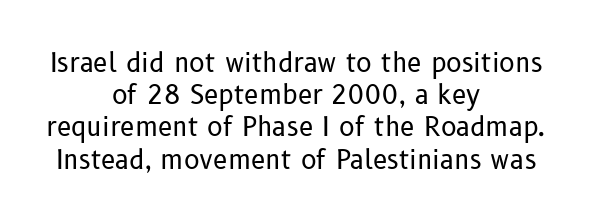
Quick note: underline off. These lines stack symmetrically, like a column narrowing and widening about its center. Glyph-to-glyph distance matches everyday printed text. No extra ink here — the face is not bold. Quick note: not italic, upright.
